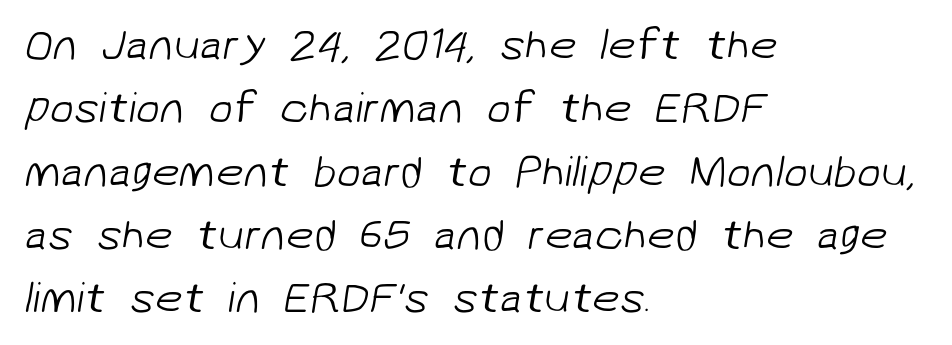
Every row of glyphs begins at an identical x-position on the left. Spacing between characters is what you'd get straight out of the box. The baseline area is clear. If you measured baseline to baseline, you'd find a middling distance.
